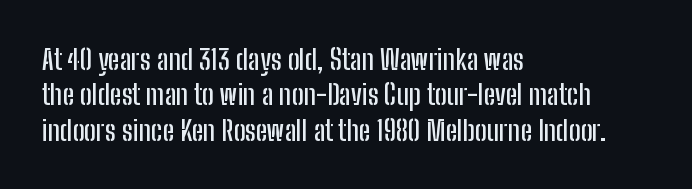
{"serif": "no", "italic": "no", "width": "condensed", "stroke_contrast": "low", "x_height": "medium", "monospaced": "no", "underline": "no", "align": "left", "line_spacing": "normal", "line_spacing_ratio": 1.26, "letter_spacing": "normal", "letter_spacing_em": 0.0, "glyph_px": 28}
